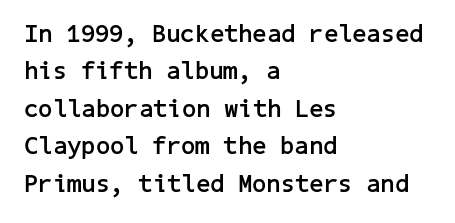
The image shows 25 px bold type, upright; set left-aligned, normal line spacing (1.5x), normal letter spacing, not underlined.
